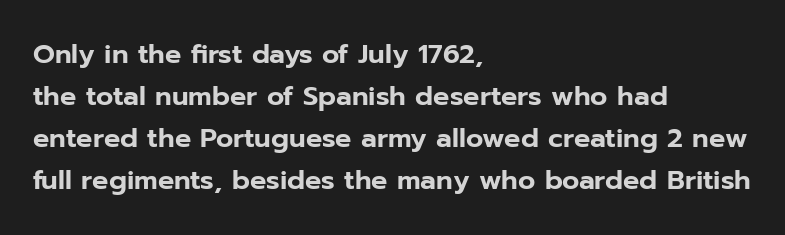
Quick note: underline off. The typesetter chose a ragged-right arrangement here. Posture: straight, roman, zero tilt. Leading: standard. Words appear dense and cohesive because spacing is normal.
